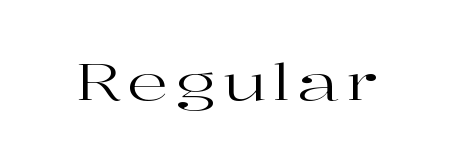
Q: Is the text bold? A: No.
Q: Is the text italic (slanted)? A: No, it is upright.
Q: Is the typeface a serif or a sans-serif typeface? A: Serif.
Q: Is the text underlined? A: No.
Q: Width (condensed, normal, or wide)? A: Wide.
Q: Stroke contrast? A: High.
Q: x-height? A: Medium.
Q: Monospaced? A: No.
